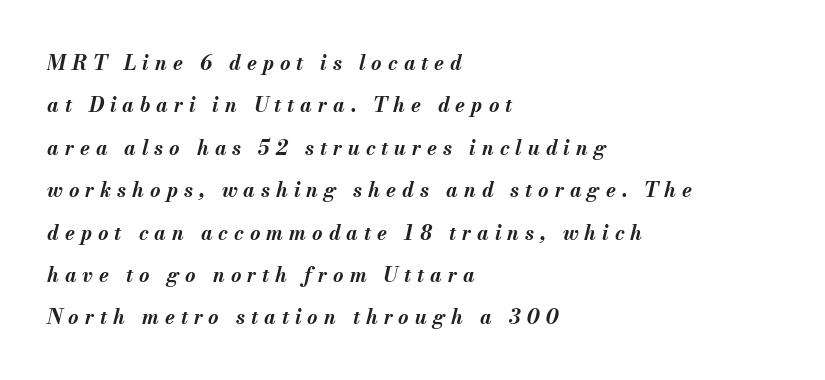
Left-aligned paragraph, ragged on the right. The characters look thick and weighty, a clear bold. Compared with typical paragraphs, the rows here are farther apart. The horizontal fit of the characters is loose and conspicuously gappy.
